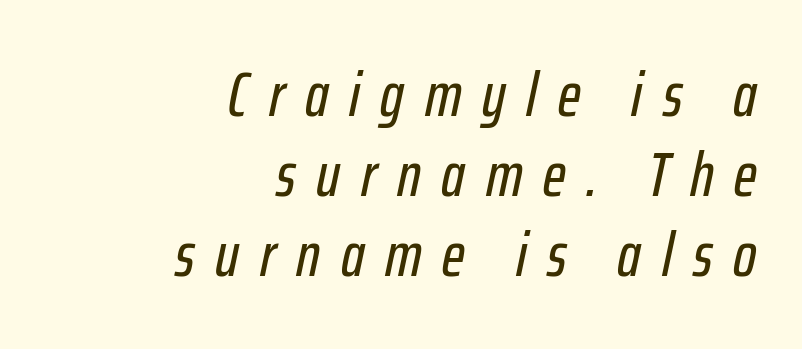
Q: Is the text italic (slanted)? A: Yes, it leans right by about 12 degrees.
Q: Is the text underlined? A: No.
Q: How is the paragraph aligned? A: Right-aligned.
Q: Is the spacing between letters normal or unusually wide? A: Unusually wide.
Q: Is the spacing between lines tight, normal or loose? A: Normal.
Q: Width (condensed, normal, or wide)? A: Condensed.
Q: Stroke contrast? A: Low.
Q: x-height? A: Medium.
Q: Monospaced? A: No.
